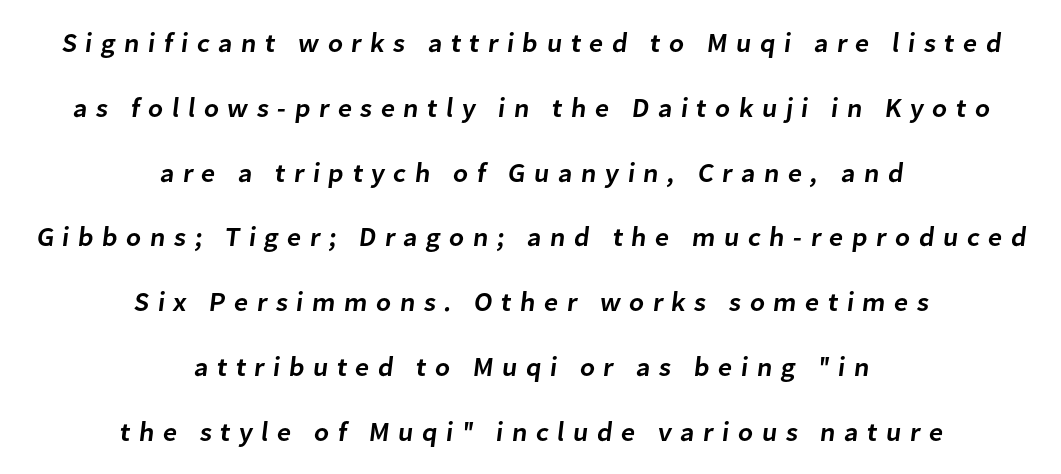
{"bold": "semi", "underline": "no", "align": "center", "line_spacing": "loose", "line_spacing_ratio": 2.4, "letter_spacing": "wide", "letter_spacing_em": 0.31, "glyph_px": 27}
